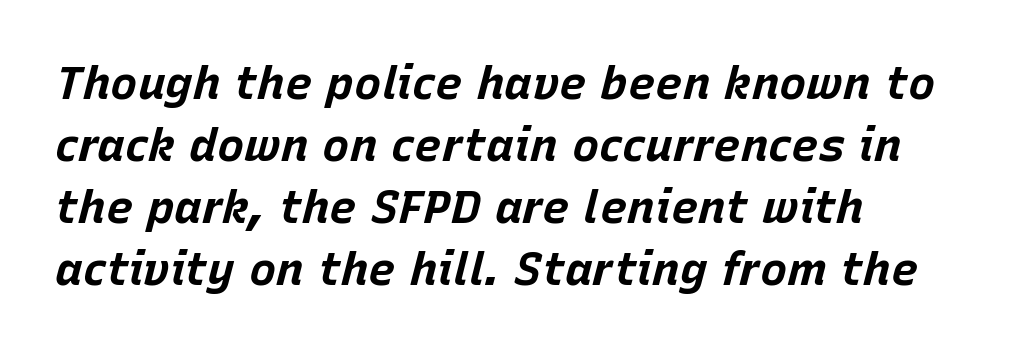
When letters slant like this, we call the style italic. Leading: standard. Standard letterfit; no display-style spreading of the glyphs. Here the designer chose a conventional face with non-uniform glyph widths. A full-strength bold gives these letters their thick strokes.
